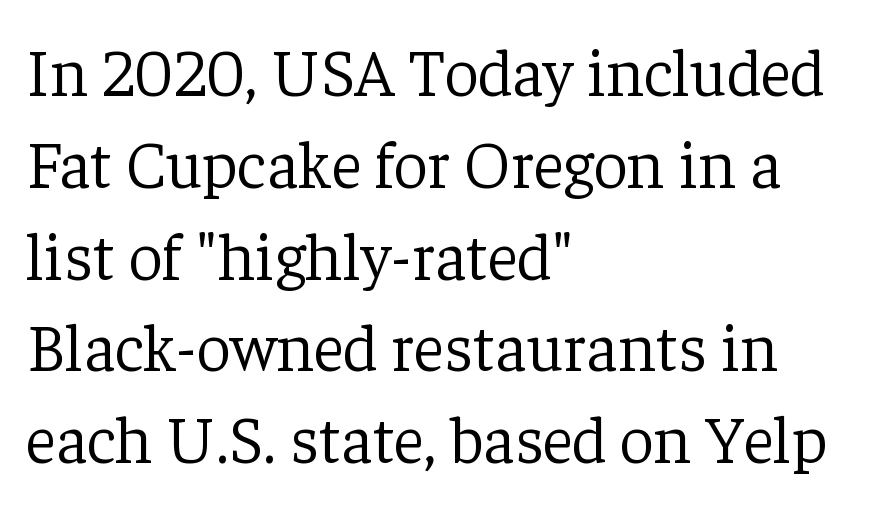
{"serif": "yes", "italic": "no", "bold": "no", "weight": "light", "width": "normal", "stroke_contrast": "low", "x_height": "medium", "monospaced": "no", "underline": "no", "align": "left", "line_spacing": "normal", "line_spacing_ratio": 1.37, "letter_spacing": "normal", "letter_spacing_em": 0.0, "glyph_px": 67}
